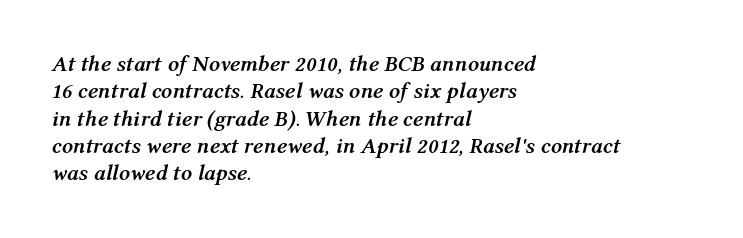
{"italic": "yes", "lean": "right", "slant_degrees": 12, "bold": "yes", "underline": "no", "align": "left", "line_spacing_ratio": 1.24, "letter_spacing": "normal", "letter_spacing_em": 0.0, "glyph_px": 22}
